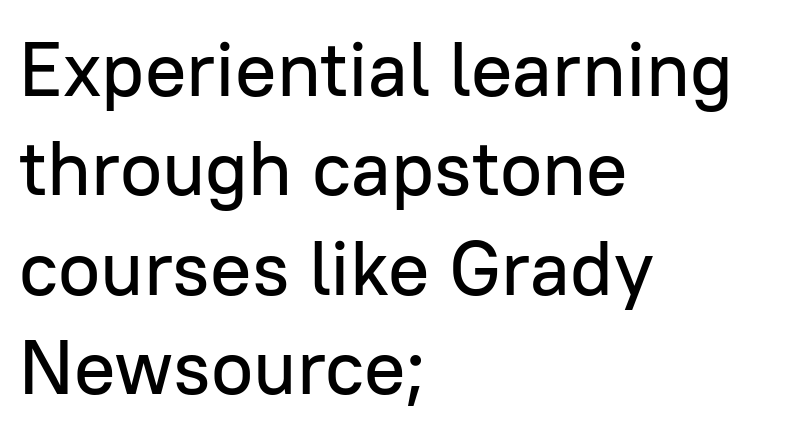
{"serif": "no", "italic": "no", "width": "normal", "stroke_contrast": "low", "x_height": "medium", "monospaced": "no", "underline": "no", "align": "left", "line_spacing": "normal", "line_spacing_ratio": 1.29, "letter_spacing": "normal", "letter_spacing_em": 0.0, "glyph_px": 77}
